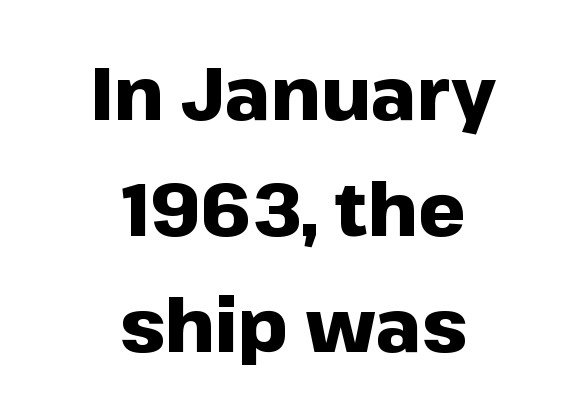
Stroke thickness is high; the sample reads as a true bold. The space directly below the letters is spotless. The gaps between neighbouring characters are ordinary and unremarkable. Each new line begins a customary step beneath the previous one. In terms of letterform style, serifs are entirely absent. The passage is arranged like a title page — every line centered.
